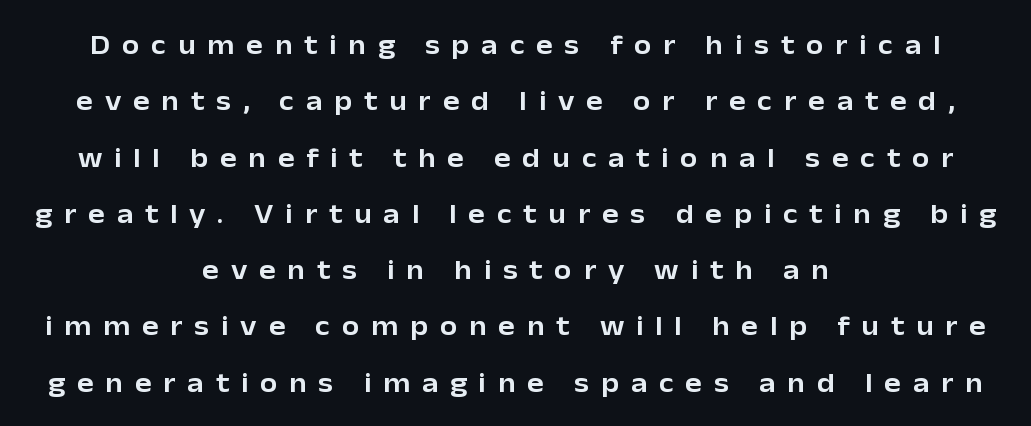
{"serif": "no", "italic": "no", "width": "normal", "stroke_contrast": "low", "x_height": "medium", "monospaced": "no", "underline": "no", "align": "center", "line_spacing": "loose", "line_spacing_ratio": 2.01, "letter_spacing": "wide", "letter_spacing_em": 0.42, "glyph_px": 28}
